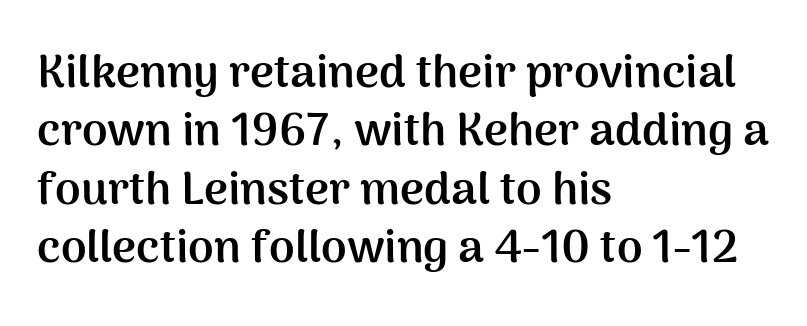
These lines are rendered in a variable-pitch font. The letterforms sit shoulder to shoulder at normal distance. To sum up the face: it is a sans, with no serifs. Students, this is bold: see how much ink each stroke carries. Tall strokes in this sample are plumb rather than angled.
